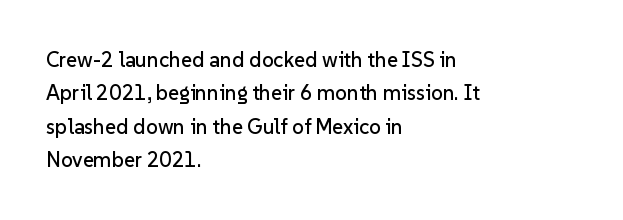
Nobody drew a line under any word here. A student would call this left alignment; a typographer would say flush left, rag right. Rendered with straight, roman letterforms. In terms of leading, this rendering sits right in the middle. Characters follow at the spacing the type designer built in.
